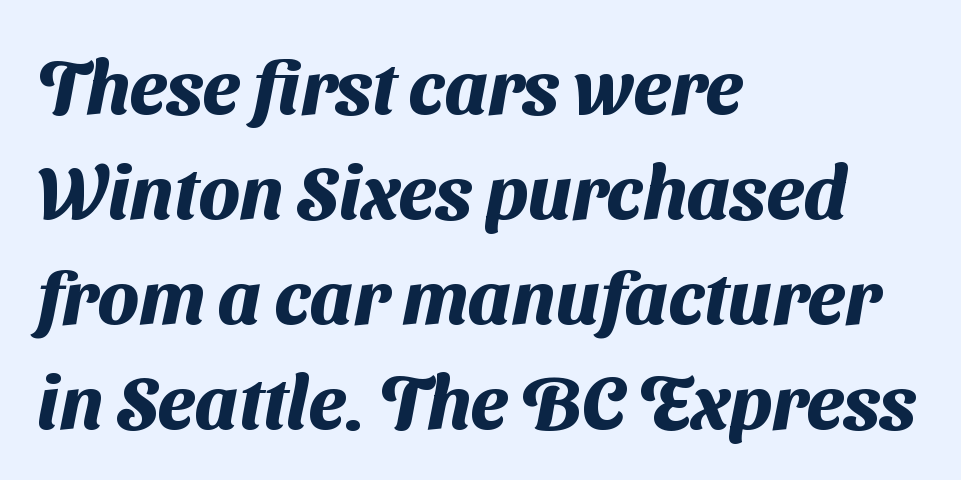
The image shows 75 px heavy sans-serif type; set left-aligned, normal line spacing (1.4x), normal letter spacing, not underlined; medium stroke contrast and a medium x-height.
